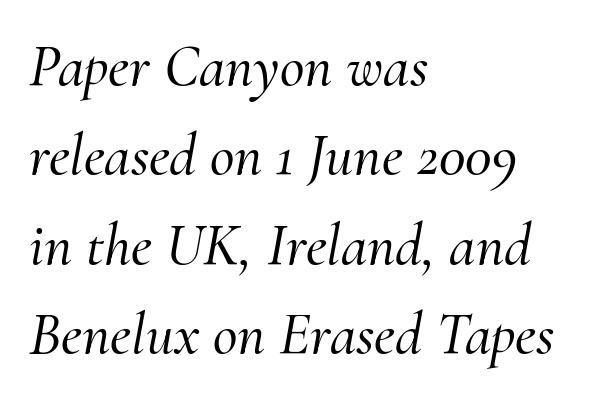
Q: Is the text italic (slanted)? A: Yes, it leans right by about 10 degrees.
Q: Is the typeface a serif or a sans-serif typeface? A: Serif.
Q: Is the text underlined? A: No.
Q: How is the paragraph aligned? A: Left-aligned.
Q: Is the spacing between letters normal or unusually wide? A: Normal.
Q: Is the spacing between lines tight, normal or loose? A: Normal.
Q: Width (condensed, normal, or wide)? A: Normal.
Q: Stroke contrast? A: Medium.
Q: x-height? A: Small.
Q: Monospaced? A: No.
